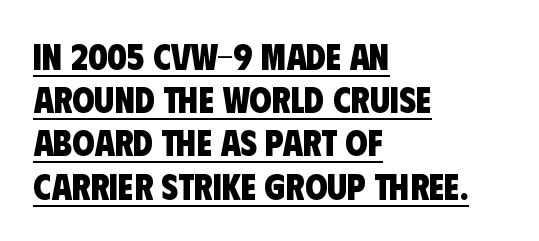
{"serif": "no", "bold": "yes", "weight": "heavy", "width": "condensed", "stroke_contrast": "low", "x_height": "large", "monospaced": "no", "underline": "yes", "align": "left", "line_spacing_ratio": 1.2, "letter_spacing": "normal", "letter_spacing_em": 0.0, "glyph_px": 36}
